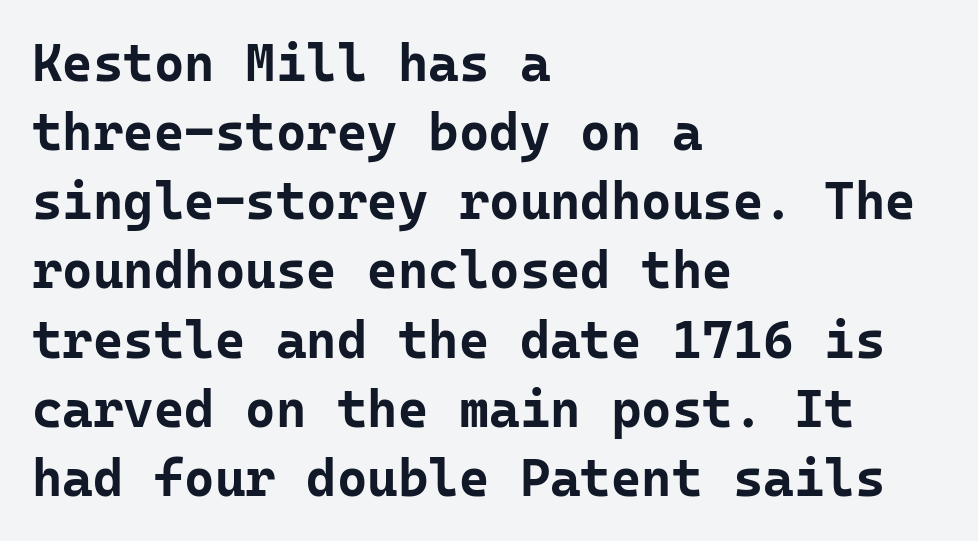
Interline gaps are of average width in this sample. The typography opts for an upright posture over an oblique one. Spacing between characters is what you'd get straight out of the box. Leftover space on each line is placed entirely after the last word. The letters march in equal steps, a hallmark of fixed-pitch type. The glyphs in this specimen are sans serif.
